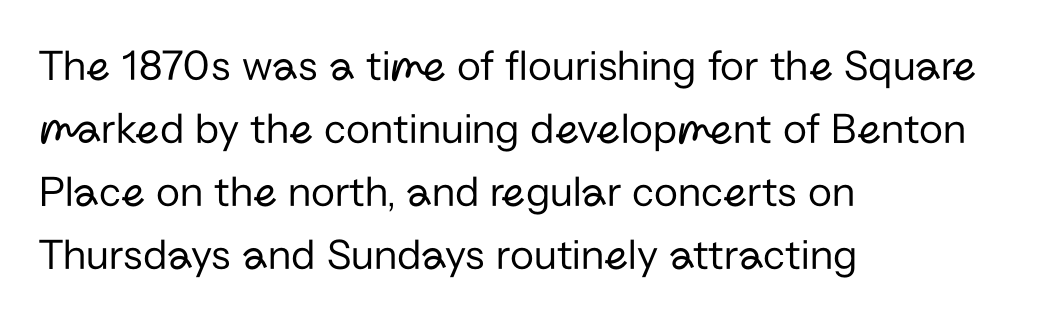
The image shows 44 px regular-weight sans-serif type, upright; set left-aligned, normal line spacing (1.43x), normal letter spacing, not underlined; low stroke contrast and a medium x-height.
